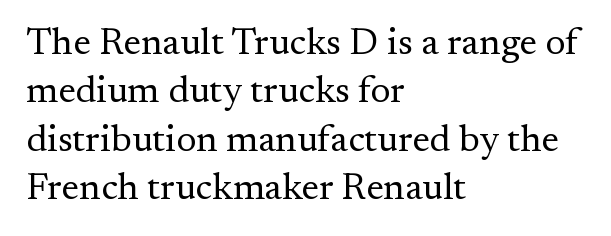
Q: Is the text bold? A: No.
Q: Is the text italic (slanted)? A: No, it is upright.
Q: Is the typeface a serif or a sans-serif typeface? A: Serif.
Q: Is the text underlined? A: No.
Q: How is the paragraph aligned? A: Left-aligned.
Q: Is the spacing between letters normal or unusually wide? A: Normal.
Q: Is the spacing between lines tight, normal or loose? A: Normal.
Q: Width (condensed, normal, or wide)? A: Normal.
Q: Stroke contrast? A: Medium.
Q: x-height? A: Small.
Q: Monospaced? A: No.
